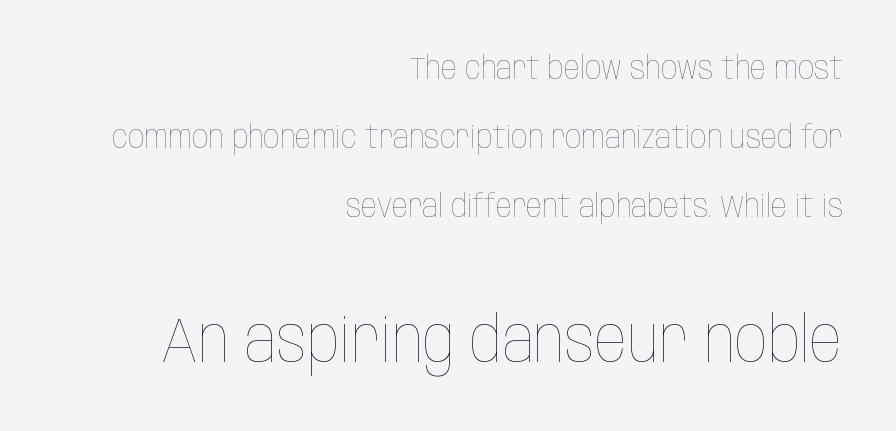
{"italic": "no", "bold": "no", "weight": "thin", "width": "condensed", "stroke_contrast": "low", "x_height": "large", "monospaced": "no", "underline": "no", "align": "right", "line_spacing": "loose", "line_spacing_ratio": 2.15, "letter_spacing": "normal", "letter_spacing_em": 0.0, "larger_block": "second", "size_ratio": 2.0, "glyph_px": 64}
